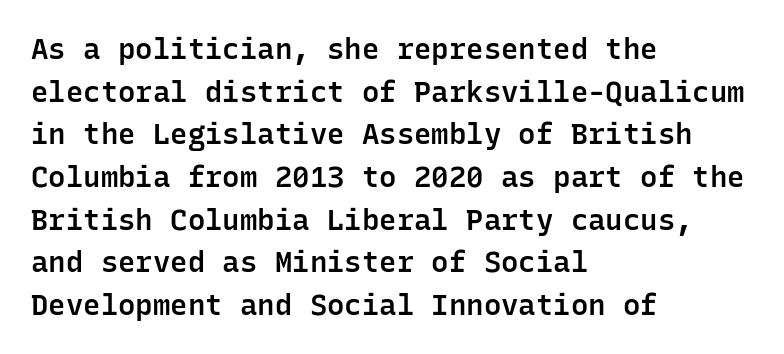
Q: Is the text bold? A: Semi-bold.
Q: Is the text italic (slanted)? A: No, it is upright.
Q: Is the typeface a serif or a sans-serif typeface? A: Sans-serif.
Q: Is the text underlined? A: No.
Q: How is the paragraph aligned? A: Left-aligned.
Q: Is the spacing between letters normal or unusually wide? A: Normal.
Q: Is the spacing between lines tight, normal or loose? A: Normal.
Q: Width (condensed, normal, or wide)? A: Normal.
Q: Stroke contrast? A: Low.
Q: x-height? A: Medium.
Q: Monospaced? A: Yes.
